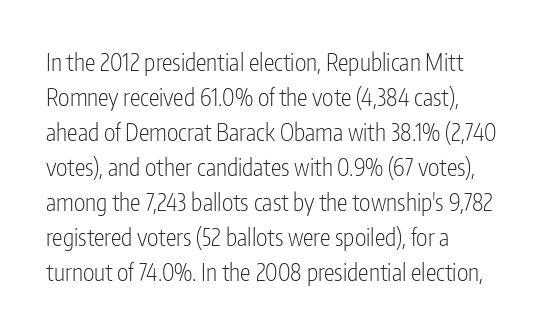
No word sits above an underline. This is the regular roman posture of the typeface. The lines in this sample share a left origin and differ only in where they stop. Successive baselines arrive at the customary interval.
